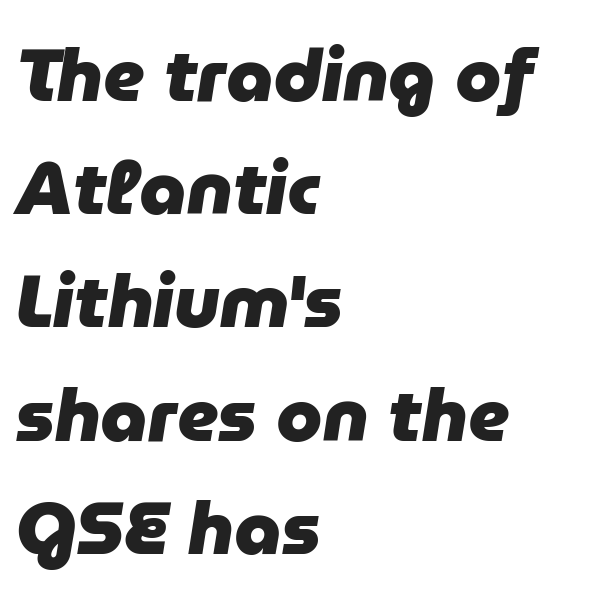
The image shows 74 px heavy type, italic (leaning right); set left-aligned, normal line spacing (1.53x), normal letter spacing, not underlined; low stroke contrast and a medium x-height.
